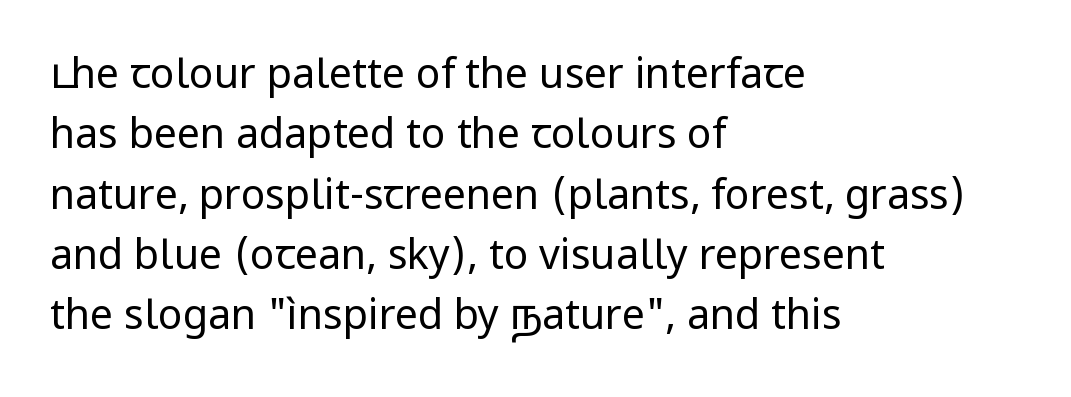
The image shows 41 px regular-weight sans-serif type, upright; set left-aligned, normal line spacing (1.47x), normal letter spacing, not underlined; low stroke contrast and a medium x-height.
